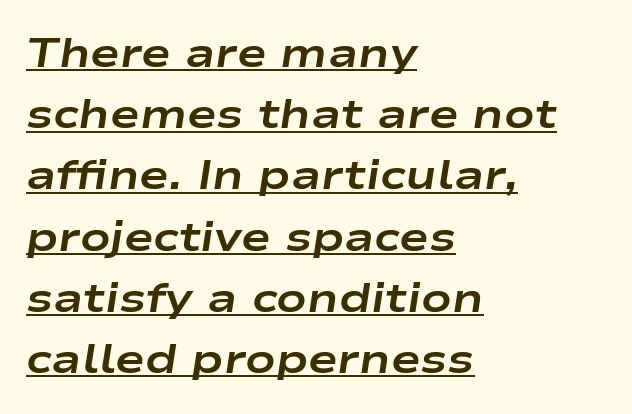
The image shows 40 px bold, wide type, italic (leaning right); set left-aligned, normal line spacing (1.53x), normal letter spacing, underlined; low stroke contrast and a medium x-height.
